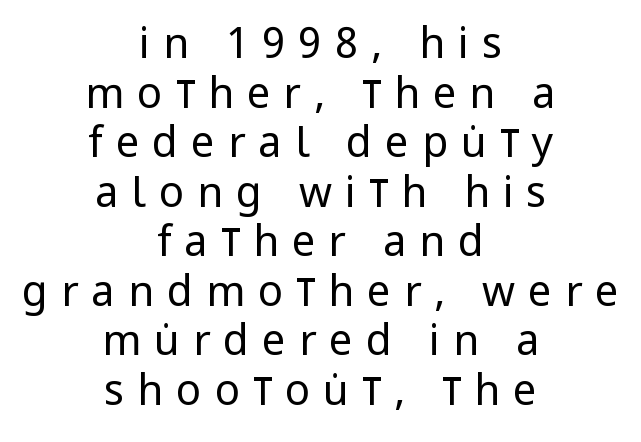
Q: Is the text bold? A: No.
Q: Is the text italic (slanted)? A: No, it is upright.
Q: Is the typeface a serif or a sans-serif typeface? A: Sans-serif.
Q: Is the text underlined? A: No.
Q: How is the paragraph aligned? A: Centered.
Q: Is the spacing between letters normal or unusually wide? A: Unusually wide.
Q: Width (condensed, normal, or wide)? A: Condensed.
Q: Stroke contrast? A: Low.
Q: x-height? A: Large.
Q: Monospaced? A: No.
